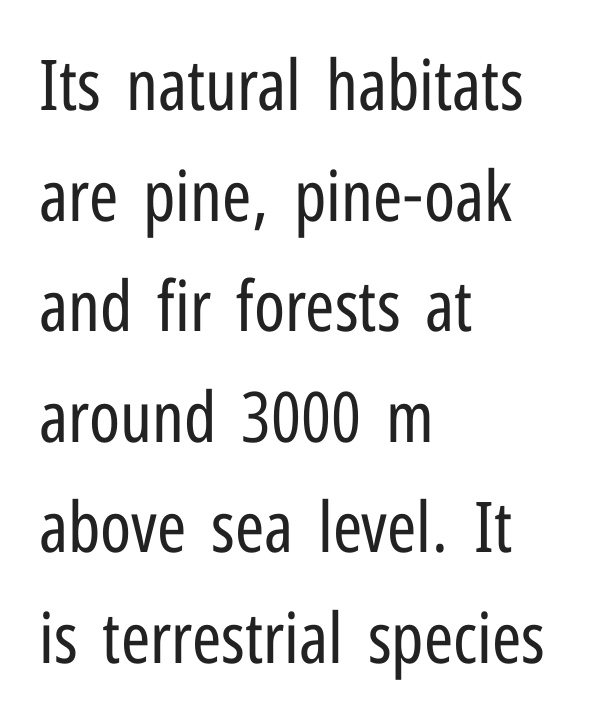
The image shows 70 px regular-weight, condensed sans-serif type, upright; set left-aligned, normal line spacing (1.58x), normal letter spacing, not underlined; low stroke contrast and a medium x-height.
